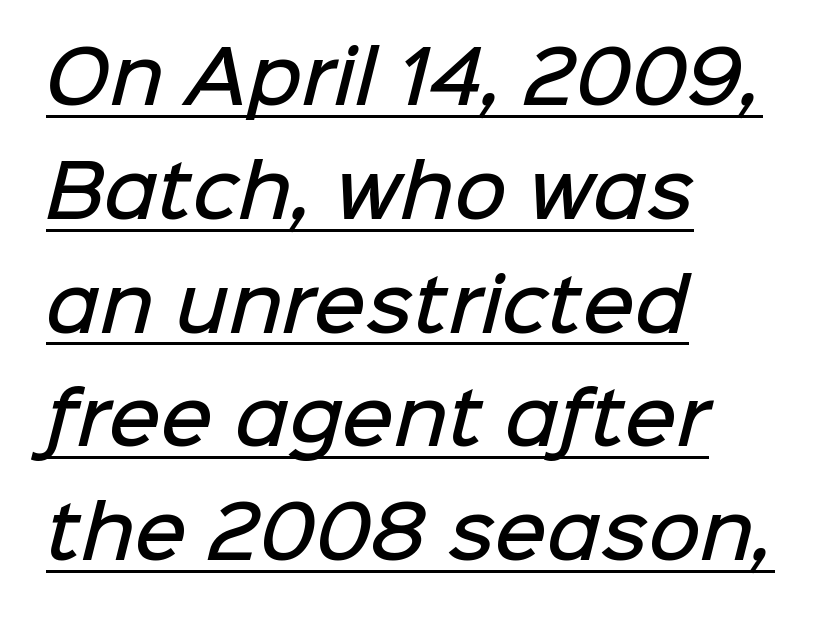
The image shows 72 px semibold sans-serif type; set left-aligned, normal line spacing (1.58x), normal letter spacing, underlined; low stroke contrast and a medium x-height.
